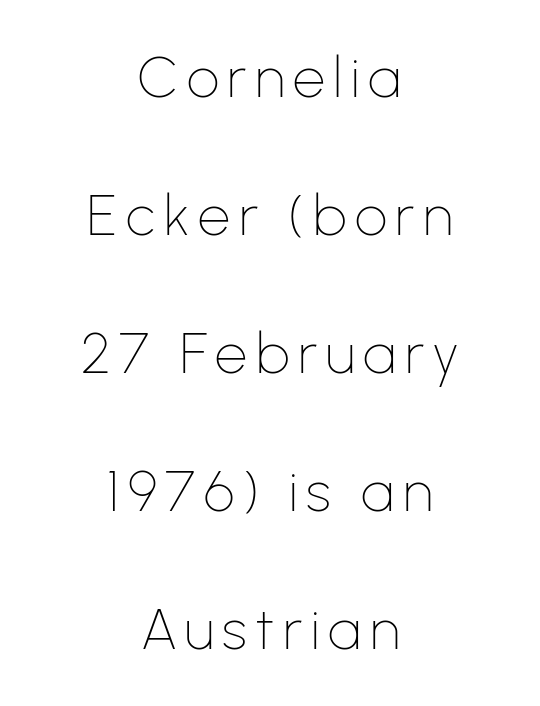
{"serif": "no", "italic": "no", "bold": "no", "weight": "thin", "width": "normal", "stroke_contrast": "low", "x_height": "medium", "monospaced": "no", "underline": "no", "align": "center", "line_spacing": "loose", "line_spacing_ratio": 2.42, "glyph_px": 57}
